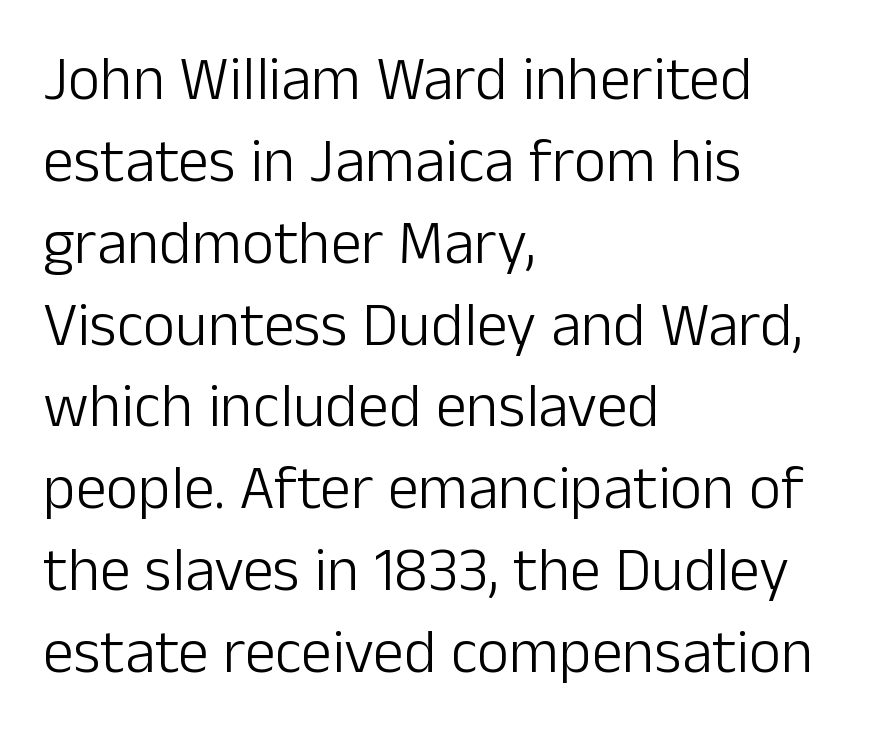
The image shows 62 px light sans-serif type, upright; set left-aligned, normal line spacing (1.32x), normal letter spacing, not underlined; low stroke contrast and a medium x-height.
